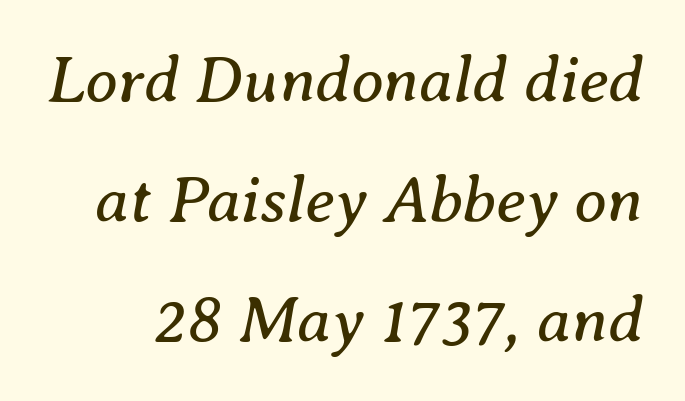
Q: Is the text bold? A: No.
Q: Is the text italic (slanted)? A: Yes, it leans right by about 8 degrees.
Q: Is the typeface a serif or a sans-serif typeface? A: Serif.
Q: Is the text underlined? A: No.
Q: Is the spacing between letters normal or unusually wide? A: Normal.
Q: Width (condensed, normal, or wide)? A: Normal.
Q: Stroke contrast? A: Medium.
Q: x-height? A: Medium.
Q: Monospaced? A: No.
